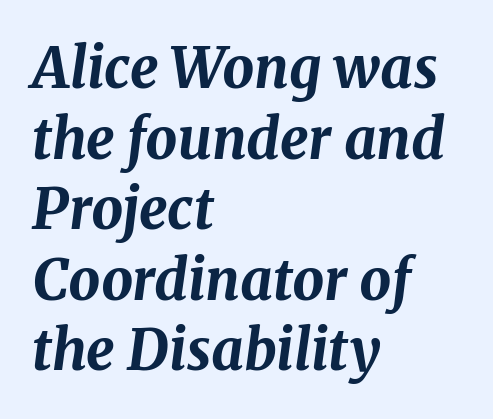
{"italic": "yes", "lean": "right", "slant_degrees": 8, "bold": "yes", "weight": "bold", "width": "normal", "stroke_contrast": "medium", "x_height": "medium", "monospaced": "no", "underline": "no", "align": "left", "line_spacing": "normal", "line_spacing_ratio": 1.26, "letter_spacing": "normal", "letter_spacing_em": 0.0, "glyph_px": 56}
